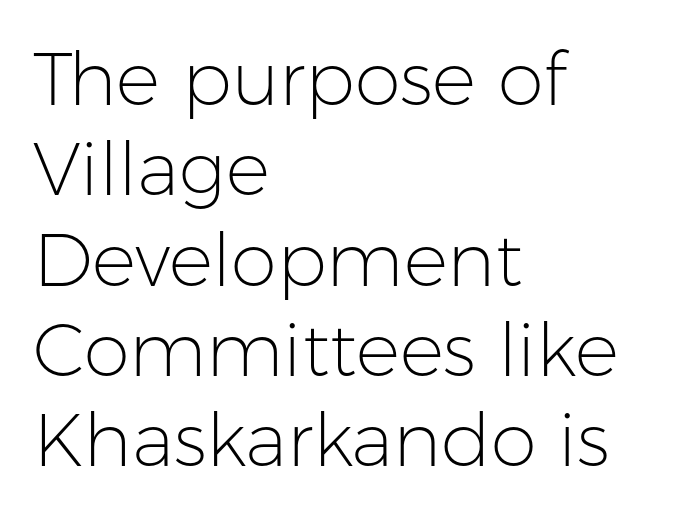
Q: Is the text bold? A: No.
Q: Is the text italic (slanted)? A: No, it is upright.
Q: Is the typeface a serif or a sans-serif typeface? A: Sans-serif.
Q: Is the text underlined? A: No.
Q: How is the paragraph aligned? A: Left-aligned.
Q: Is the spacing between letters normal or unusually wide? A: Normal.
Q: Width (condensed, normal, or wide)? A: Normal.
Q: Stroke contrast? A: Low.
Q: x-height? A: Medium.
Q: Monospaced? A: No.
